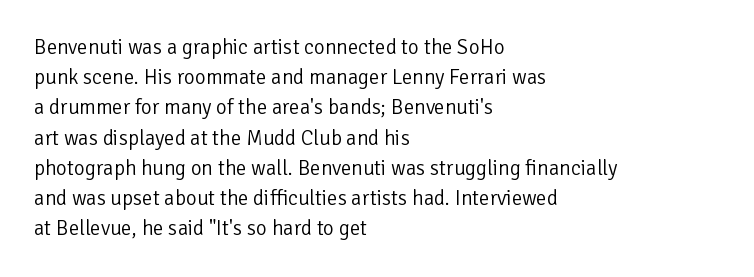
Q: Is the text bold? A: No.
Q: Is the text italic (slanted)? A: No, it is upright.
Q: Is the text underlined? A: No.
Q: How is the paragraph aligned? A: Left-aligned.
Q: Is the spacing between letters normal or unusually wide? A: Normal.
Q: Is the spacing between lines tight, normal or loose? A: Normal.
